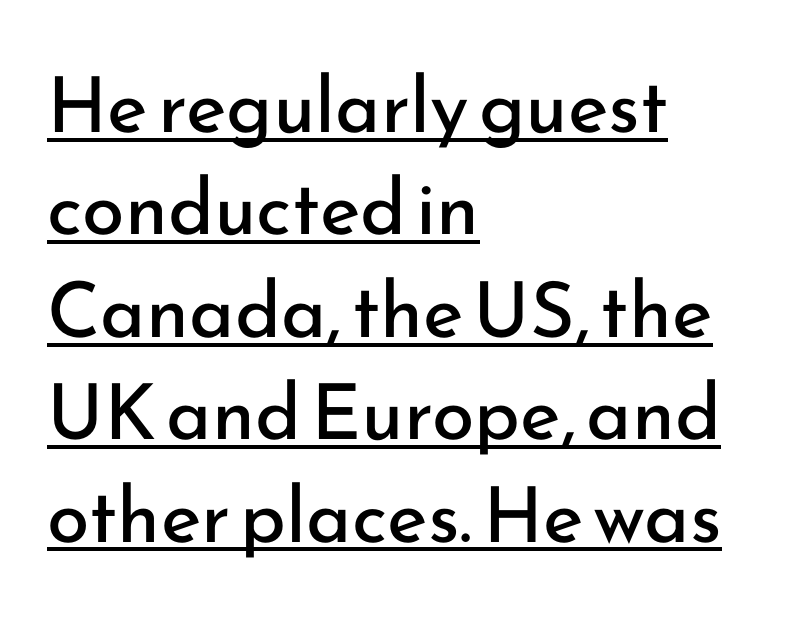
{"serif": "no", "italic": "no", "bold": "no", "weight": "regular", "width": "normal", "stroke_contrast": "low", "x_height": "small", "monospaced": "no", "underline": "yes", "align": "left", "line_spacing": "normal", "line_spacing_ratio": 1.33, "letter_spacing": "normal", "letter_spacing_em": 0.0, "glyph_px": 77}
